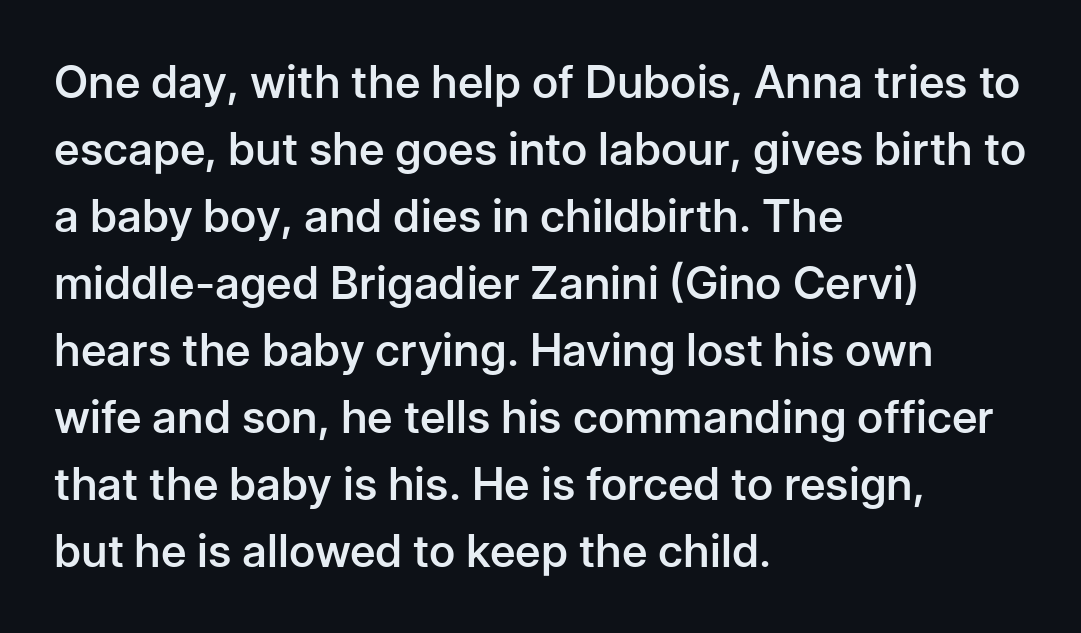
{"serif": "no", "italic": "no", "bold": "semi", "weight": "semibold", "width": "normal", "stroke_contrast": "low", "x_height": "medium", "monospaced": "no", "underline": "no", "align": "left", "line_spacing": "normal", "line_spacing_ratio": 1.49, "letter_spacing": "normal", "letter_spacing_em": 0.0, "glyph_px": 45}
